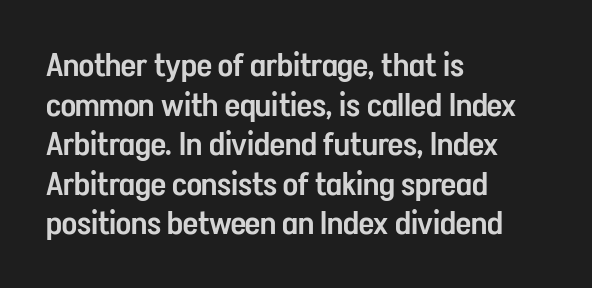
The string is rendered with underlining switched off. If you drew a ruler down the left edge, every line would touch it. The letters are semibold — heavier than regular but short of a full bold. The font's upright variant was chosen for this text. Character widths vary here, with narrow letters taking less room than wide ones.
